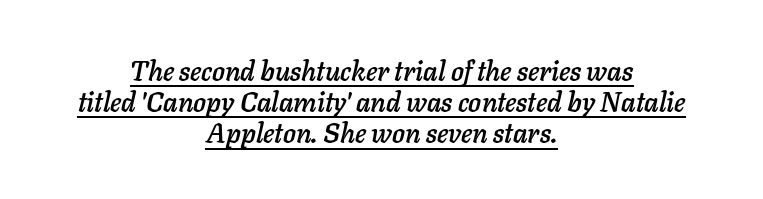
The lines are packed closely together with very little leading. Letter spacing: default. The typography opts for an oblique posture over an upright one. Underline: present. These lines stack symmetrically, like a column narrowing and widening about its center.
